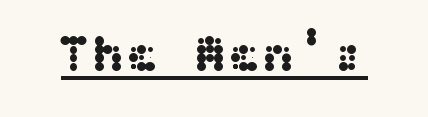
The image shows 51 px wide sans-serif type, upright; set normal letter spacing, underlined; medium stroke contrast and a medium x-height.
